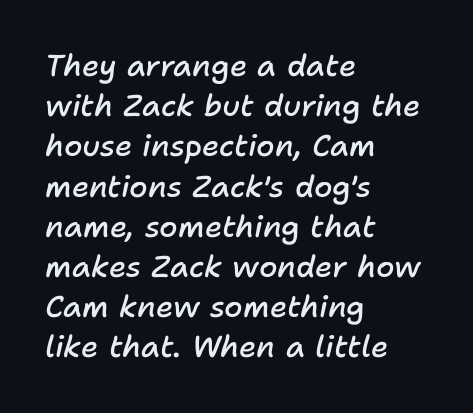
Q: Is the text bold? A: Semi-bold.
Q: Is the text italic (slanted)? A: Yes, it leans right by about 11 degrees.
Q: Is the text underlined? A: No.
Q: How is the paragraph aligned? A: Left-aligned.
Q: Is the spacing between letters normal or unusually wide? A: Normal.
Q: Is the spacing between lines tight, normal or loose? A: Normal.
Q: Width (condensed, normal, or wide)? A: Normal.
Q: Stroke contrast? A: Low.
Q: x-height? A: Medium.
Q: Monospaced? A: No.
